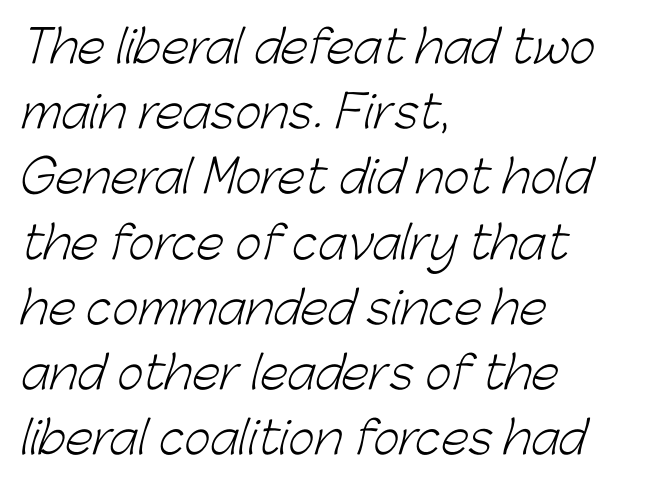
{"serif": "no", "bold": "no", "weight": "light", "width": "normal", "stroke_contrast": "low", "x_height": "medium", "monospaced": "no", "underline": "no", "align": "left", "line_spacing": "normal", "line_spacing_ratio": 1.45, "letter_spacing": "normal", "letter_spacing_em": 0.0, "glyph_px": 45}
